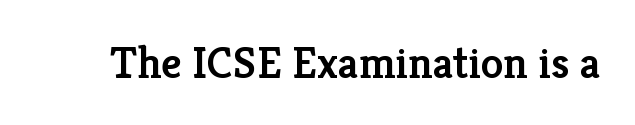
The image shows 45 px semibold serif type, upright; set normal letter spacing, not underlined; low stroke contrast and a medium x-height.
